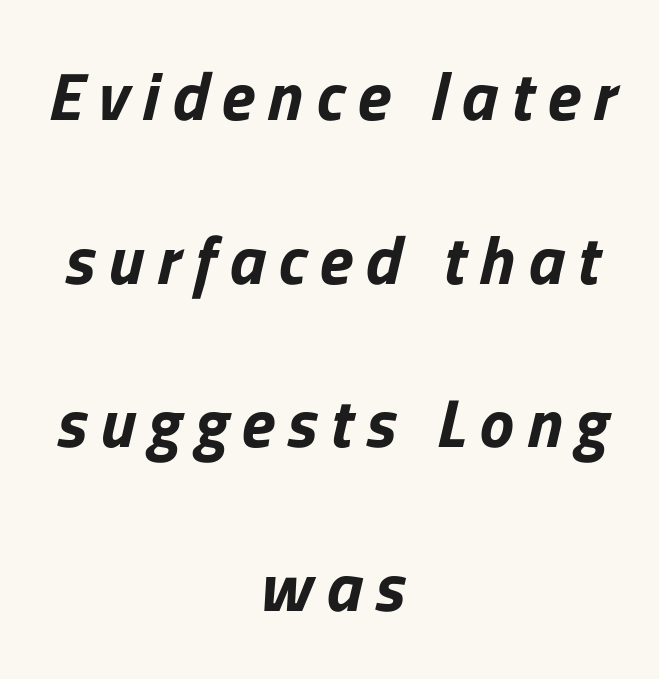
If you drew a line through each stem, it would be angled. Do the characters align in a grid? No, the font is proportional. You could fit nearly another row in the gap between these rows. Does the copy run flush right? No — it is centered line by line. Does the weight exceed regular? Yes, all the way to bold. A clean baseline with only descenders dipping below it.
